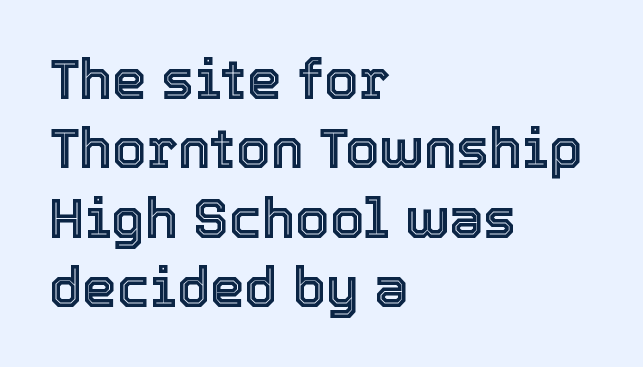
Q: Is the text italic (slanted)? A: No, it is upright.
Q: Is the text underlined? A: No.
Q: How is the paragraph aligned? A: Left-aligned.
Q: Is the spacing between letters normal or unusually wide? A: Normal.
Q: Is the spacing between lines tight, normal or loose? A: Normal.
Q: Width (condensed, normal, or wide)? A: Normal.
Q: x-height? A: Medium.
Q: Monospaced? A: No.
